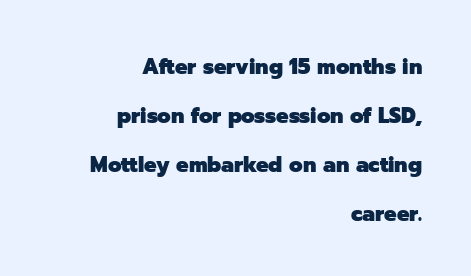
{"italic": "no", "bold": "yes", "underline": "no", "align": "right", "line_spacing": "loose", "line_spacing_ratio": 2.22, "letter_spacing": "normal", "letter_spacing_em": 0.0, "glyph_px": 22}
